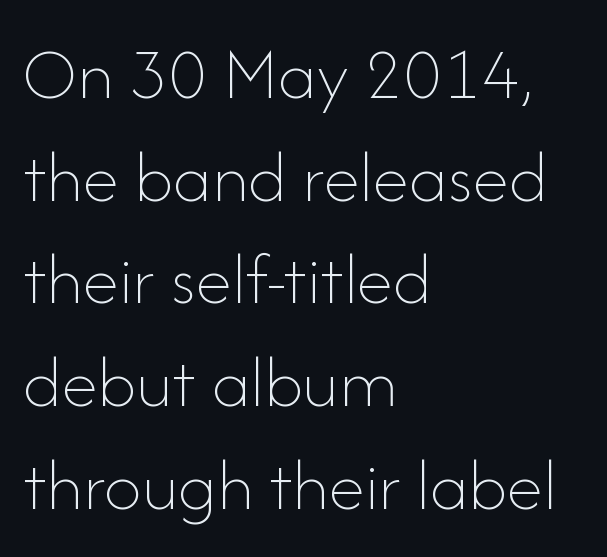
The image shows 75 px thin type, upright; set left-aligned, normal line spacing (1.37x), normal letter spacing, not underlined; low stroke contrast and a small x-height.
